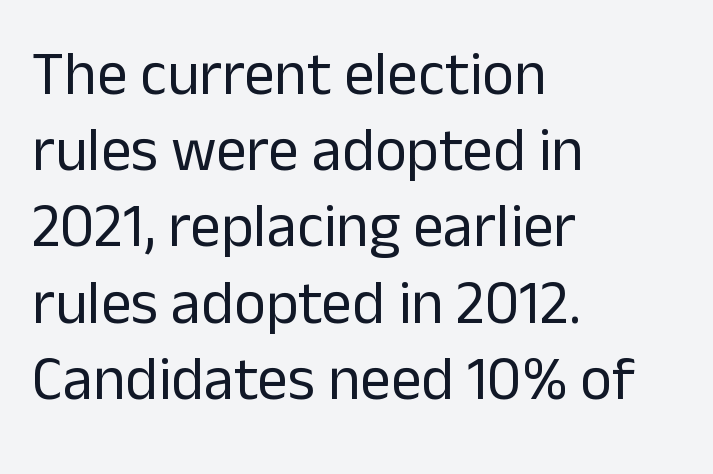
Regarding serifs, this sample does without them. Each stroke keeps to a modest, everyday thickness or less. Type without underlining. These lines were composed using upright roman letters. Do the characters align in a grid? No, the font is proportional. There is no visible air inserted between adjacent glyphs.
